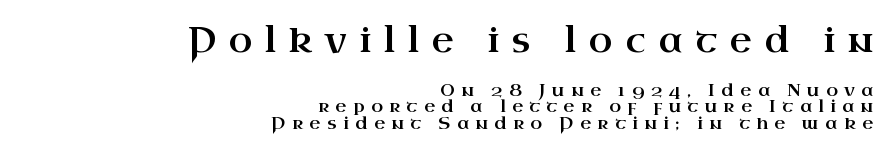
{"serif": "yes", "italic": "no", "width": "wide", "stroke_contrast": "high", "x_height": "small", "monospaced": "no", "underline": "no", "align": "right", "line_spacing": "tight", "line_spacing_ratio": 0.98, "letter_spacing": "wide", "letter_spacing_em": 0.38, "larger_block": "first", "size_ratio": 2.0, "glyph_px": 34}
